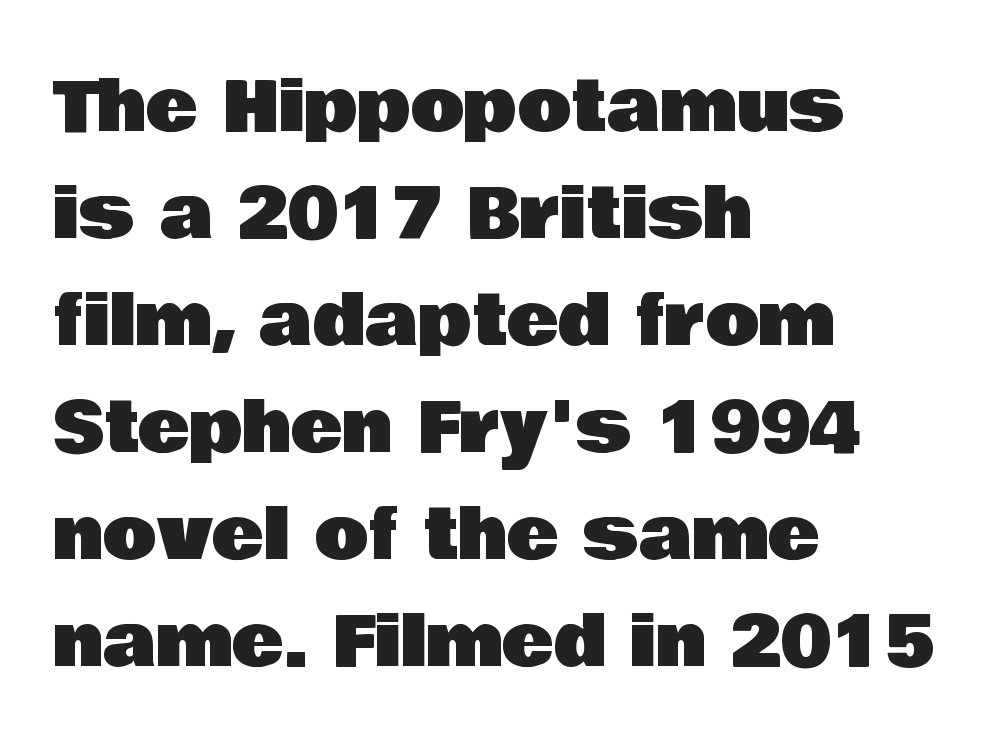
Characters remain perfectly vertical along every line. The area under the type is left untouched. Note the varied advance widths — an 'i' is clearly narrower than an 'm'. Students, note that the glyphs here touch the page at normal intervals. A student would call this left alignment; a typographer would say flush left, rag right. These lines are composed in type without serifs.
